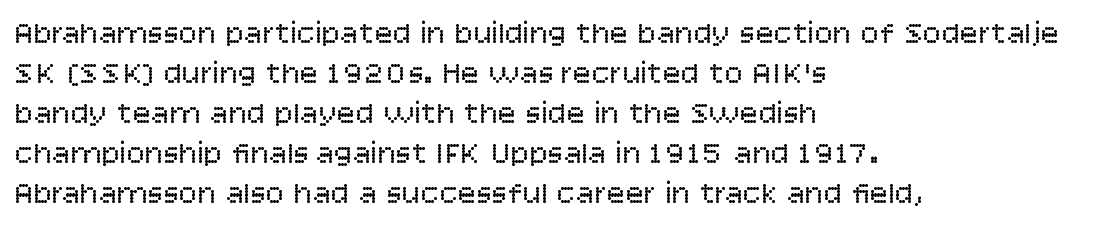
{"serif": "no", "italic": "no", "bold": "no", "weight": "regular", "width": "normal", "stroke_contrast": "low", "x_height": "large", "monospaced": "no", "underline": "no", "align": "left", "line_spacing": "normal", "line_spacing_ratio": 1.29, "letter_spacing": "normal", "letter_spacing_em": 0.0, "glyph_px": 31}
